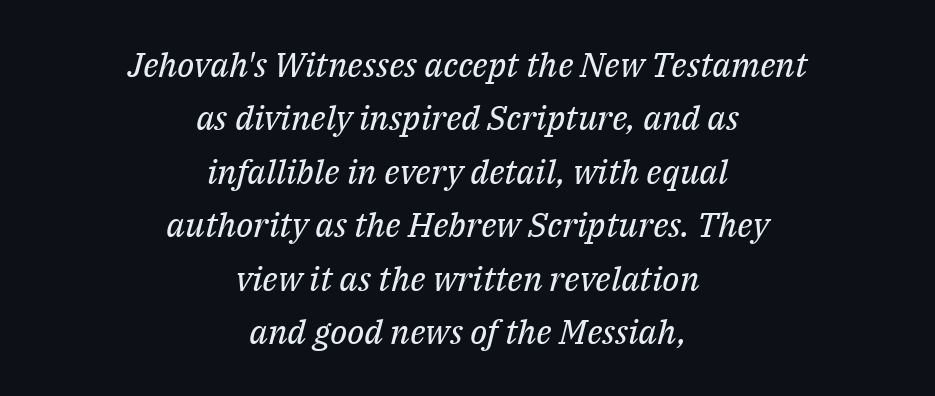
The characters are drawn with everyday or finer stroke widths. Lines of text with bare space underneath. A typesetter would label this face a serif. Proportional: the letters do not fall into vertical columns. Both edges are ragged and mirror each other, which tells us the setting is centered.
